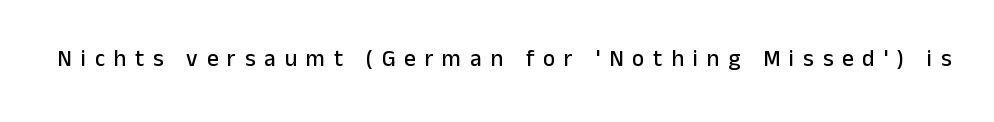
The foot of each line stays bare and open. The tracking jumps out immediately: characters are airy and widely separated. These lines were composed using upright roman letters.
